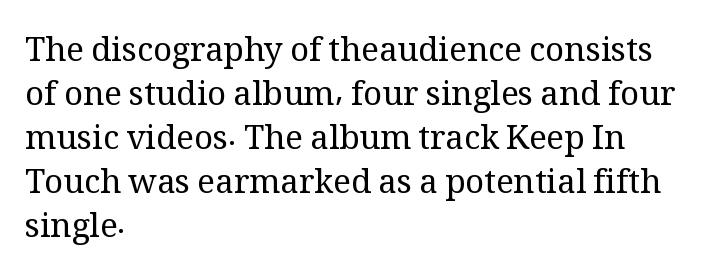
The image shows 33 px regular-weight serif type, upright; set left-aligned, normal line spacing (1.33x), normal letter spacing, not underlined; medium stroke contrast and a medium x-height.
